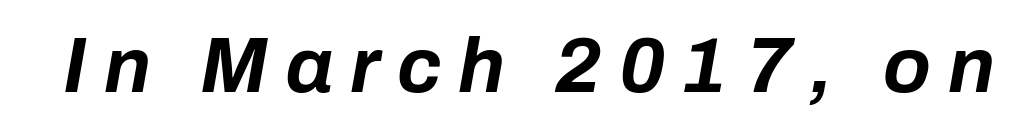
{"italic": "yes", "lean": "right", "slant_degrees": 10, "bold": "yes", "weight": "bold", "width": "normal", "stroke_contrast": "low", "x_height": "medium", "monospaced": "no", "underline": "no", "letter_spacing": "wide", "letter_spacing_em": 0.22, "glyph_px": 78}
